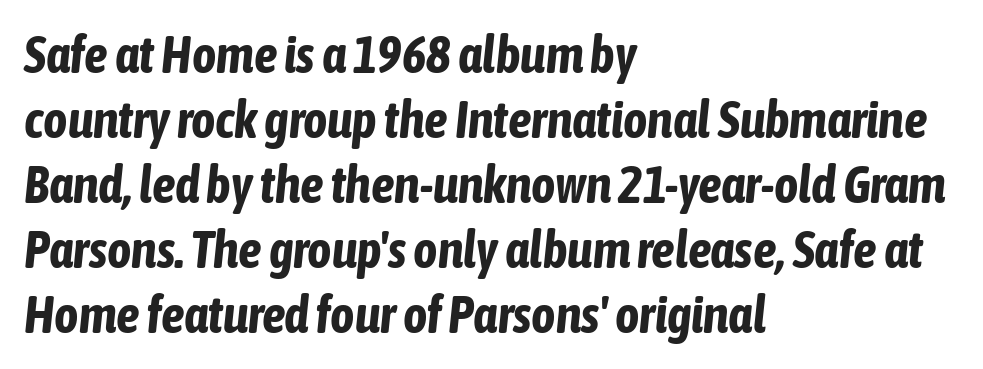
The image shows 52 px bold, condensed type, italic (leaning right); set left-aligned, normal line spacing (1.25x), normal letter spacing, not underlined; low stroke contrast and a medium x-height.
